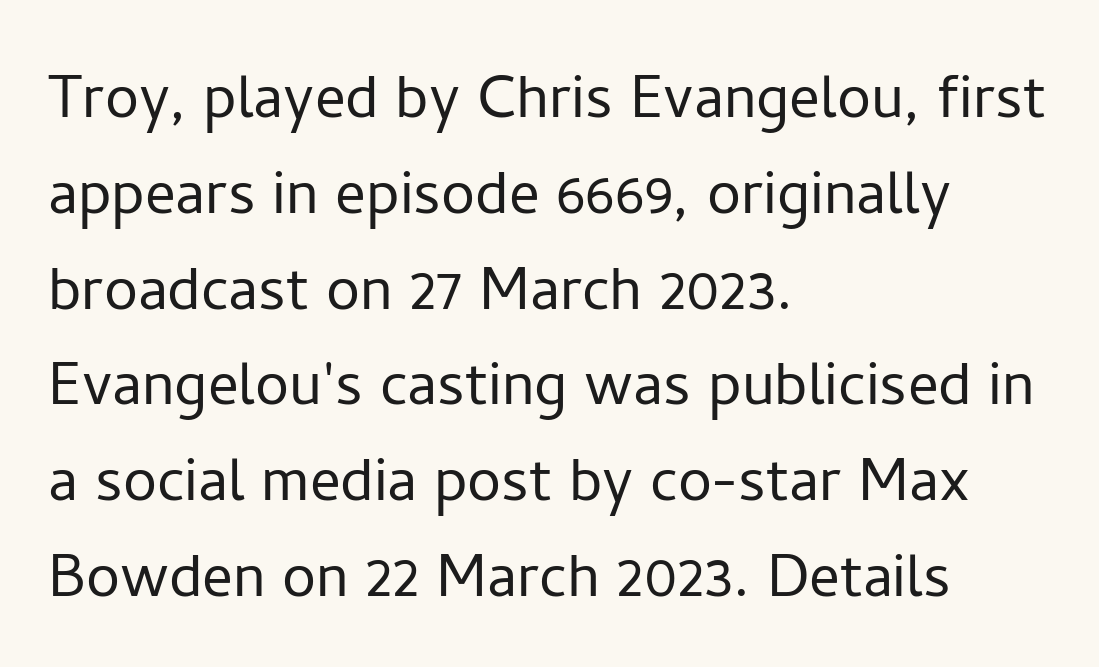
What kind of face is this? One without serifs — a sans. You can tell it's not italic because the verticals are truly vertical. In terms of leading, this rendering sits right in the middle. The passage shown is typed in a proportional face where columns would drift. The paragraph has a hard left edge and a soft right edge.
